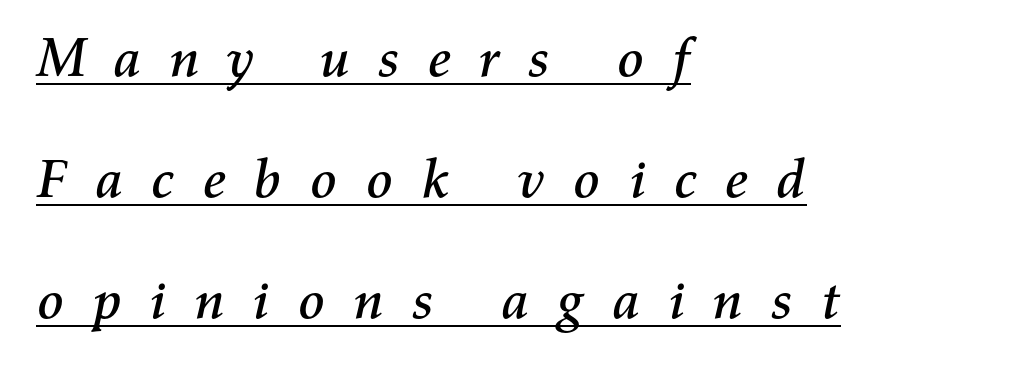
{"italic": "yes", "lean": "right", "slant_degrees": 11, "width": "normal", "stroke_contrast": "medium", "x_height": "medium", "monospaced": "no", "underline": "yes", "align": "left", "line_spacing": "loose", "line_spacing_ratio": 2.2, "letter_spacing": "wide", "letter_spacing_em": 0.47, "glyph_px": 55}
